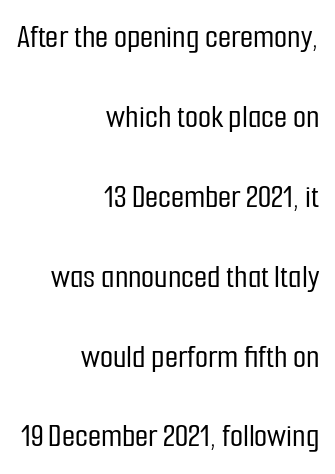
Beneath every word, the page is bare. A typesetter would call this proportional, since set widths differ per character. This is the regular roman posture of the typeface. Observe the absence of serifs on each vertical stroke in this sample. Notice how the passage keeps a crisp vertical edge on the right only.
